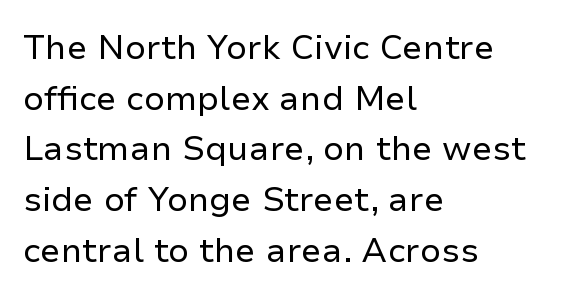
The image shows 34 px regular-weight sans-serif type, upright; set left-aligned, normal line spacing (1.49x), normal letter spacing, not underlined; low stroke contrast and a medium x-height.
